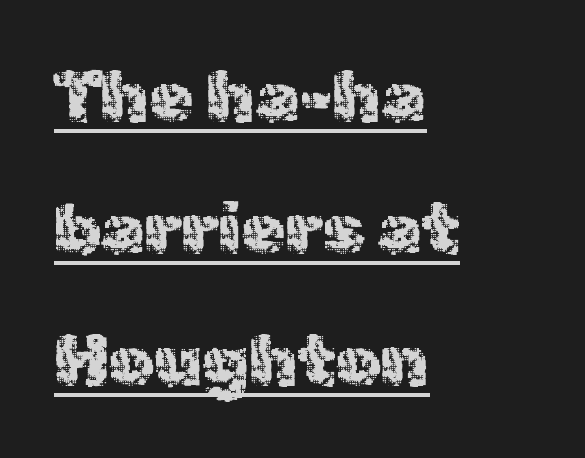
Q: Is the text bold? A: No.
Q: Is the text italic (slanted)? A: No, it is upright.
Q: Is the typeface a serif or a sans-serif typeface? A: Sans-serif.
Q: Is the text underlined? A: Yes.
Q: How is the paragraph aligned? A: Left-aligned.
Q: Is the spacing between letters normal or unusually wide? A: Normal.
Q: Width (condensed, normal, or wide)? A: Normal.
Q: x-height? A: Medium.
Q: Monospaced? A: No.
